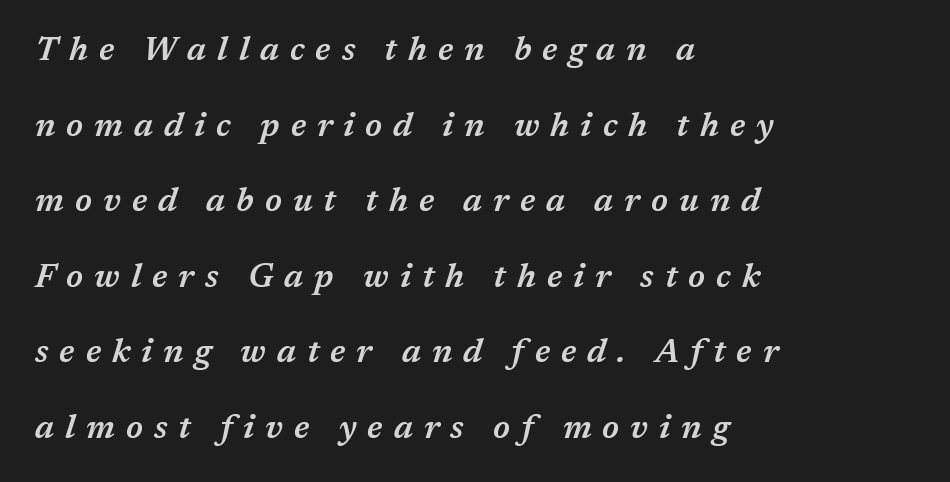
The image shows 33 px semibold type, italic (leaning right); set left-aligned, loose line spacing (2.29x), unusually wide letter spacing (+0.33 em), not underlined; medium stroke contrast and a medium x-height.
